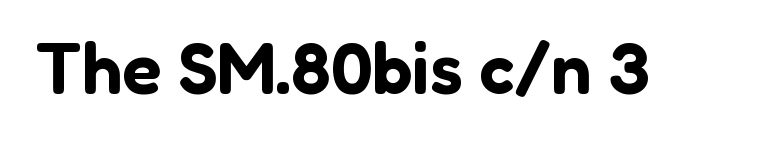
The image shows 72 px sans-serif type, upright; set normal letter spacing, not underlined; low stroke contrast and a medium x-height.
